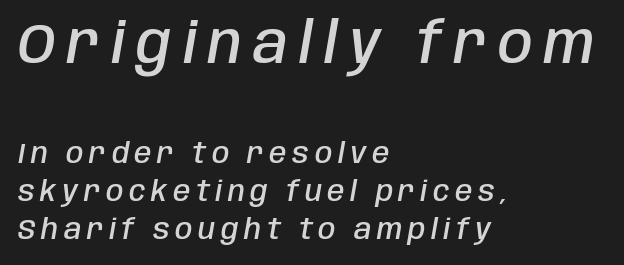
The vertical gap from one line to the next is medium. Casual observation: everything's shoved over to the left. The passage shown is typed in a proportional face where columns would drift. The more generous point size was reserved for the upper chunk. The passage shown has open, widely tracked lettering throughout.
